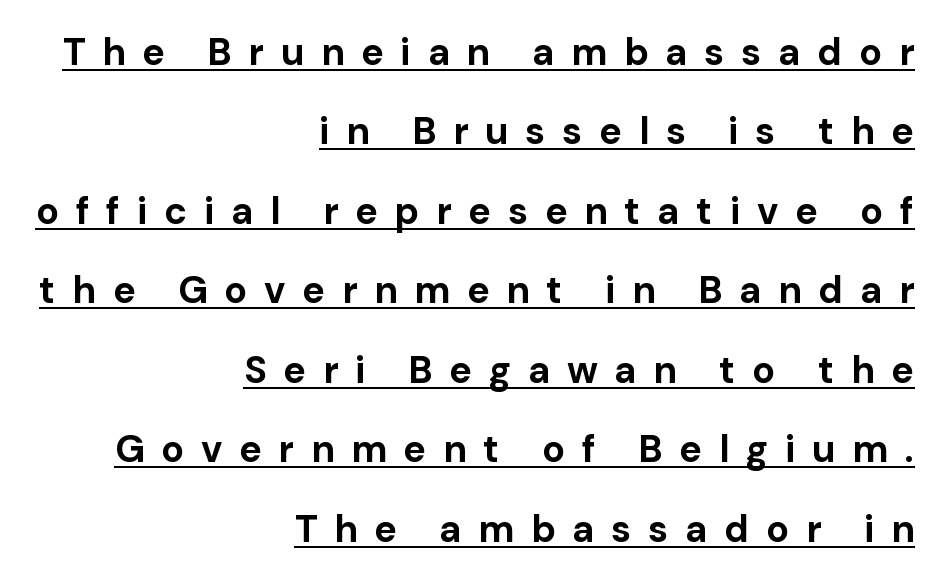
Q: Is the text bold? A: Yes.
Q: Is the text italic (slanted)? A: No, it is upright.
Q: Is the typeface a serif or a sans-serif typeface? A: Sans-serif.
Q: Is the text underlined? A: Yes.
Q: How is the paragraph aligned? A: Right-aligned.
Q: Is the spacing between letters normal or unusually wide? A: Unusually wide.
Q: Is the spacing between lines tight, normal or loose? A: Loose.
Q: Width (condensed, normal, or wide)? A: Normal.
Q: Stroke contrast? A: Low.
Q: x-height? A: Medium.
Q: Monospaced? A: No.
